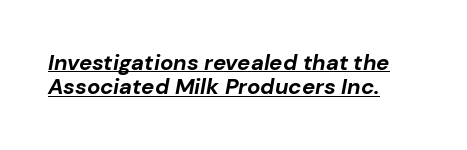
{"italic": "yes", "lean": "right", "slant_degrees": 10, "bold": "yes", "underline": "yes", "align": "left", "line_spacing": "tight", "line_spacing_ratio": 1.11, "letter_spacing": "normal", "letter_spacing_em": 0.0, "glyph_px": 22}
